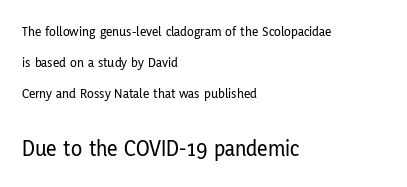
The image shows 23 px text type, upright; set left-aligned, loose line spacing (2.22x), normal letter spacing, not underlined; the second (bottom) block is 1.64x larger.
